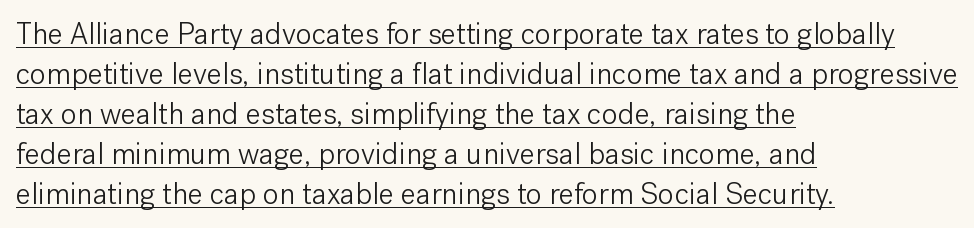
Q: Is the text bold? A: No.
Q: Is the text italic (slanted)? A: No, it is upright.
Q: Is the typeface a serif or a sans-serif typeface? A: Sans-serif.
Q: Is the text underlined? A: Yes.
Q: How is the paragraph aligned? A: Left-aligned.
Q: Is the spacing between letters normal or unusually wide? A: Normal.
Q: Is the spacing between lines tight, normal or loose? A: Normal.
Q: Width (condensed, normal, or wide)? A: Normal.
Q: Stroke contrast? A: Low.
Q: x-height? A: Medium.
Q: Monospaced? A: No.
